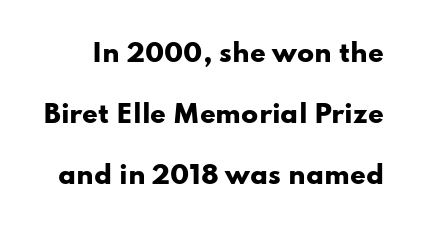
{"italic": "no", "bold": "yes", "underline": "no", "line_spacing": "loose", "line_spacing_ratio": 2.44, "letter_spacing": "normal", "letter_spacing_em": 0.0, "glyph_px": 25}
